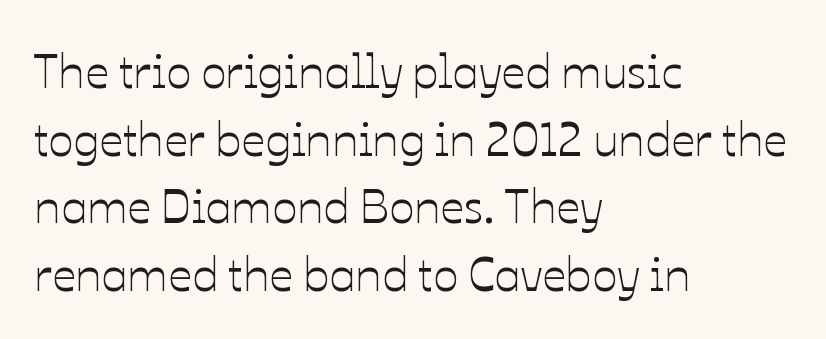
The image shows 47 px text type, upright; set left-aligned, normal line spacing (1.44x), normal letter spacing, not underlined; low stroke contrast and a medium x-height.
